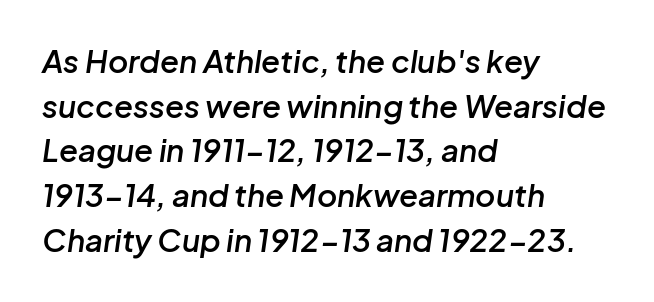
Q: Is the text bold? A: Semi-bold.
Q: Is the text italic (slanted)? A: Yes, it leans right by about 8 degrees.
Q: Is the text underlined? A: No.
Q: How is the paragraph aligned? A: Left-aligned.
Q: Is the spacing between letters normal or unusually wide? A: Normal.
Q: Is the spacing between lines tight, normal or loose? A: Normal.
Q: Width (condensed, normal, or wide)? A: Normal.
Q: Stroke contrast? A: Low.
Q: x-height? A: Medium.
Q: Monospaced? A: No.
